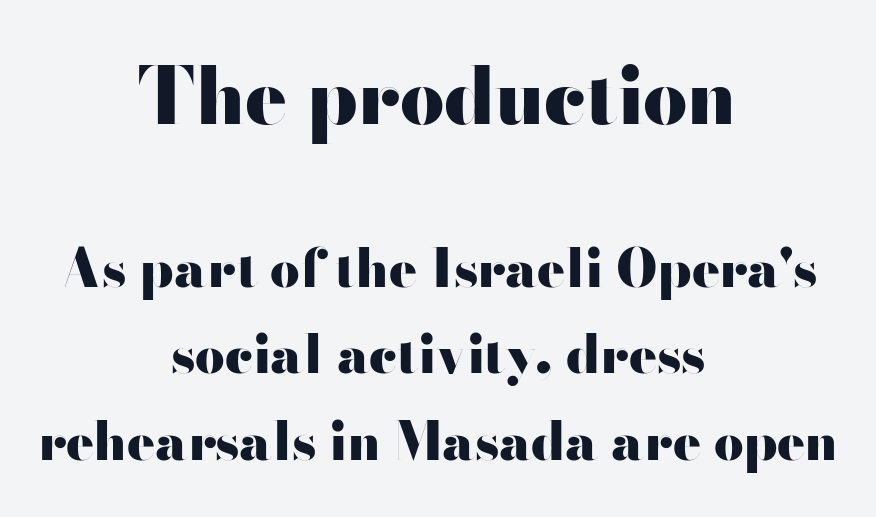
The image shows 78 px heavy, wide sans-serif type, upright; set centered, normal line spacing (1.66x), normal letter spacing, not underlined; the first (top) block is 1.5x larger; high stroke contrast and a small x-height.
